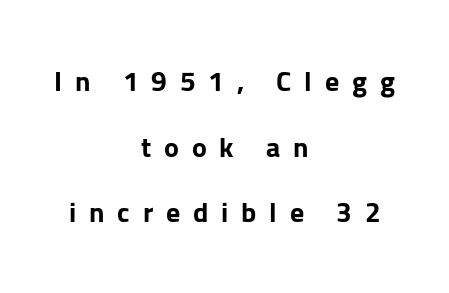
The image shows 28 px bold sans-serif type, upright; set centered, loose line spacing (2.34x), unusually wide letter spacing (+0.46 em), not underlined; low stroke contrast and a medium x-height.
